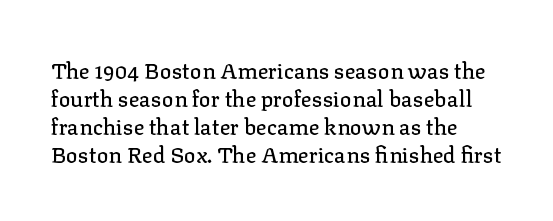
Q: Is the text italic (slanted)? A: No, it is upright.
Q: Is the text underlined? A: No.
Q: Is the spacing between letters normal or unusually wide? A: Normal.
Q: Is the spacing between lines tight, normal or loose? A: Normal.
